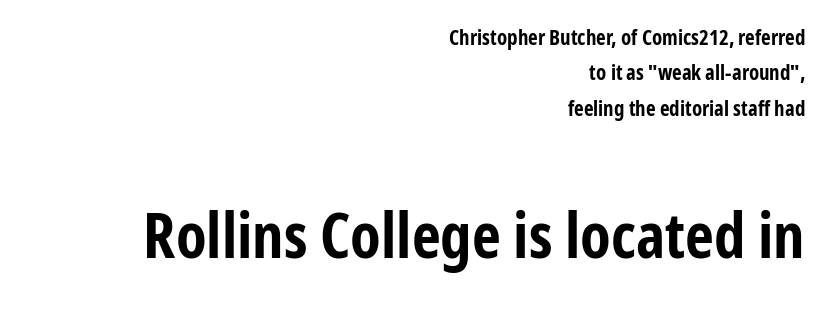
Typesetter's note — lower block bumped up in size, upper block left smaller. Plain, unruled lines of type. A typesetter would mark this as roman, not italic. You can tell from the bare stems that sans-serif type was used. Pretty heavy lettering here — definitely bold. Characters follow at the spacing the type designer built in.
